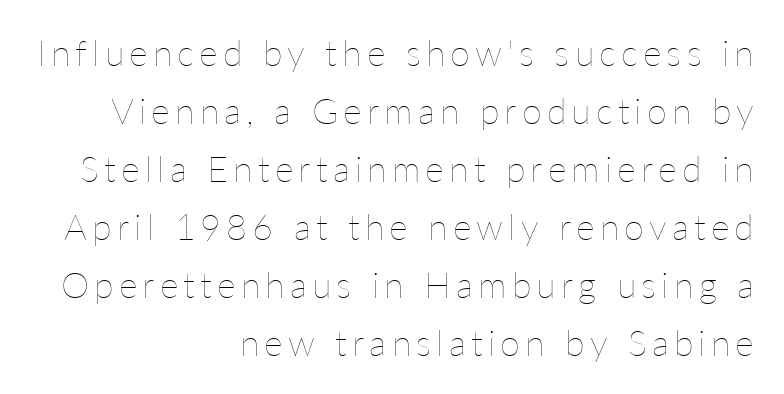
{"italic": "no", "bold": "no", "weight": "thin", "width": "normal", "stroke_contrast": "low", "x_height": "medium", "monospaced": "no", "underline": "no", "align": "right", "line_spacing": "normal", "line_spacing_ratio": 1.61, "glyph_px": 36}
